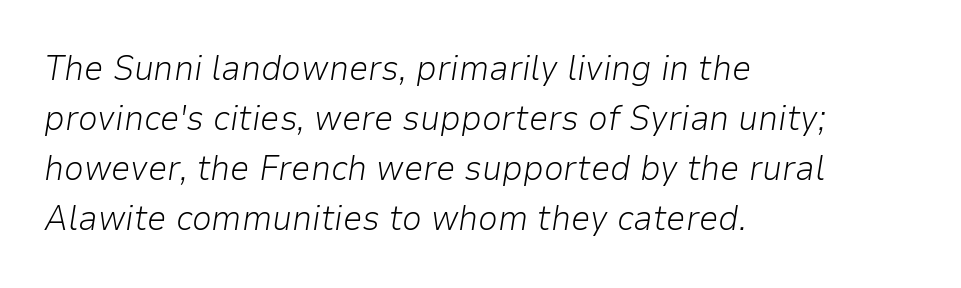
{"italic": "yes", "lean": "right", "slant_degrees": 9, "bold": "no", "weight": "light", "width": "normal", "stroke_contrast": "low", "x_height": "medium", "monospaced": "no", "underline": "no", "align": "left", "line_spacing": "normal", "line_spacing_ratio": 1.43, "letter_spacing": "normal", "letter_spacing_em": 0.0, "glyph_px": 35}
